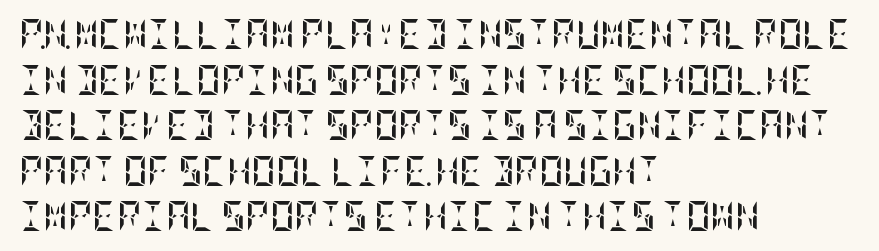
The image shows 30 px semibold, condensed type, upright; set left-aligned, normal line spacing (1.52x), normal letter spacing, not underlined; low stroke contrast and a large x-height.
